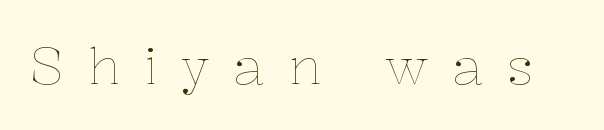
The image shows 51 px thin type, upright; set unusually wide letter spacing (+0.46 em), not underlined; low stroke contrast and a medium x-height.
